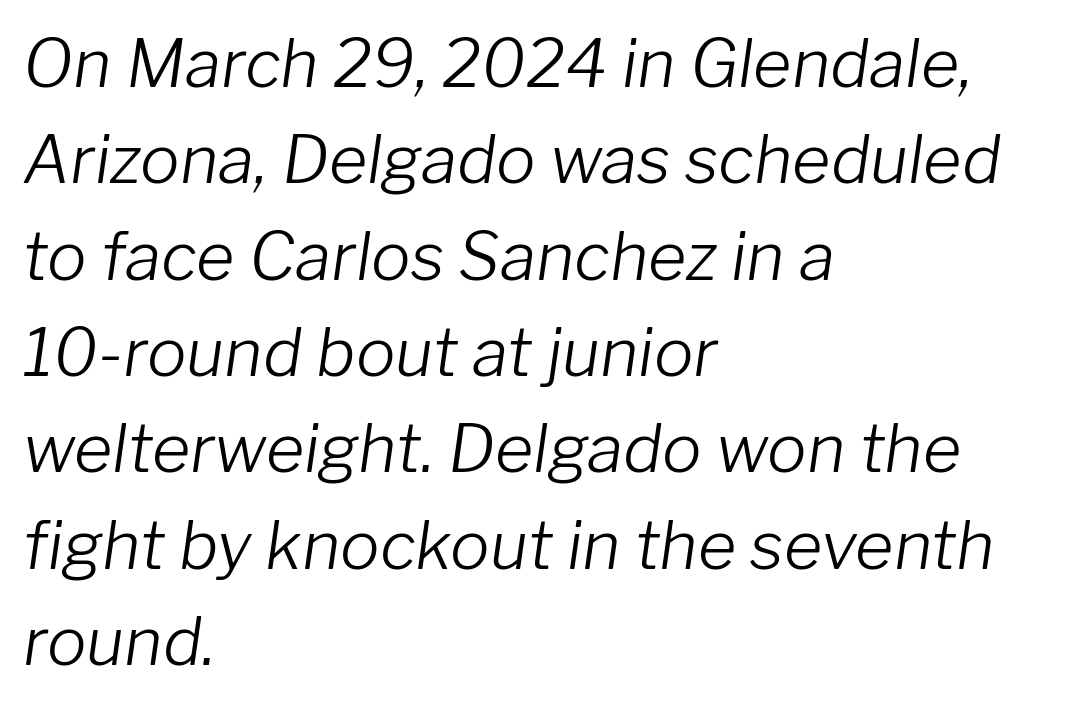
A light-to-regular cut is what we see here. Casual observation: everything's shoved over to the left. This sample has the flowing, uneven cadence of proportional lettering. Check the space under the baseline: it is left empty. Notice how descenders clear the ascenders below comfortably — that's standard leading.
